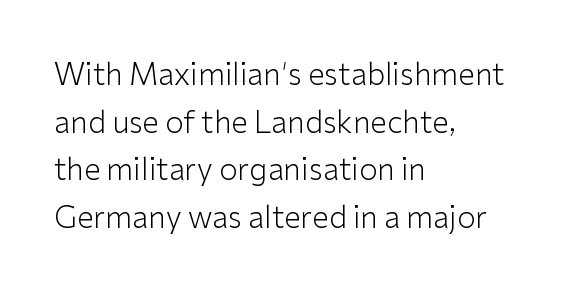
The image shows 30 px light sans-serif type, upright; set left-aligned, normal line spacing (1.59x), normal letter spacing, not underlined; low stroke contrast and a medium x-height.
